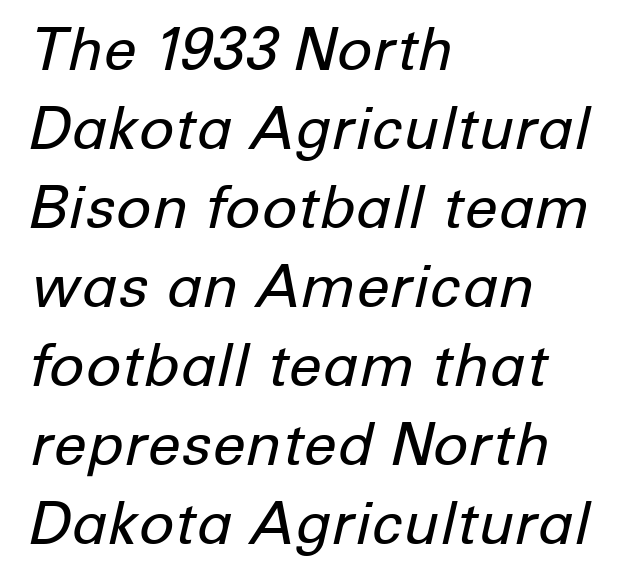
Q: Is the text bold? A: No.
Q: Is the text italic (slanted)? A: Yes, it leans right by about 12 degrees.
Q: Is the text underlined? A: No.
Q: How is the paragraph aligned? A: Left-aligned.
Q: Is the spacing between letters normal or unusually wide? A: Normal.
Q: Is the spacing between lines tight, normal or loose? A: Normal.
Q: Width (condensed, normal, or wide)? A: Normal.
Q: Stroke contrast? A: Low.
Q: x-height? A: Medium.
Q: Monospaced? A: No.
